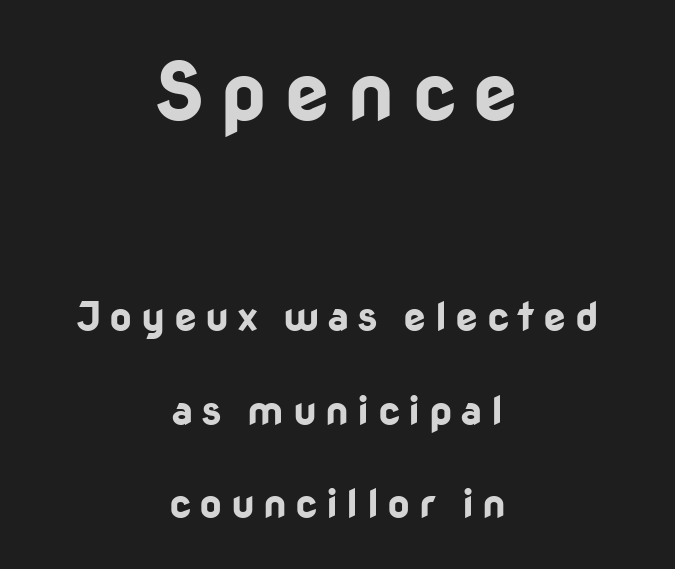
The image shows 80 px bold sans-serif type, upright; set centered, loose line spacing (2.33x), unusually wide letter spacing (+0.21 em), not underlined; the first (top) block is 2.0x larger; low stroke contrast and a medium x-height.
